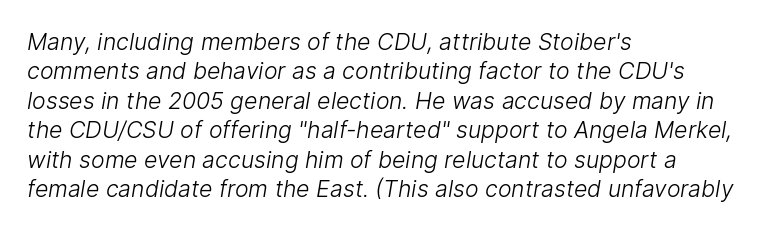
Q: Is the text bold? A: No.
Q: Is the text underlined? A: No.
Q: How is the paragraph aligned? A: Left-aligned.
Q: Is the spacing between letters normal or unusually wide? A: Normal.
Q: Is the spacing between lines tight, normal or loose? A: Normal.
